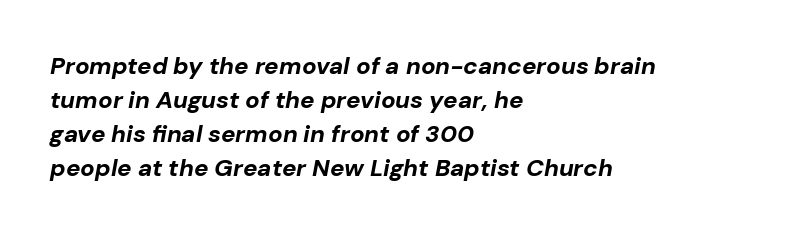
The image shows 24 px bold type, italic (leaning right); set left-aligned, normal line spacing (1.42x), normal letter spacing, not underlined.
